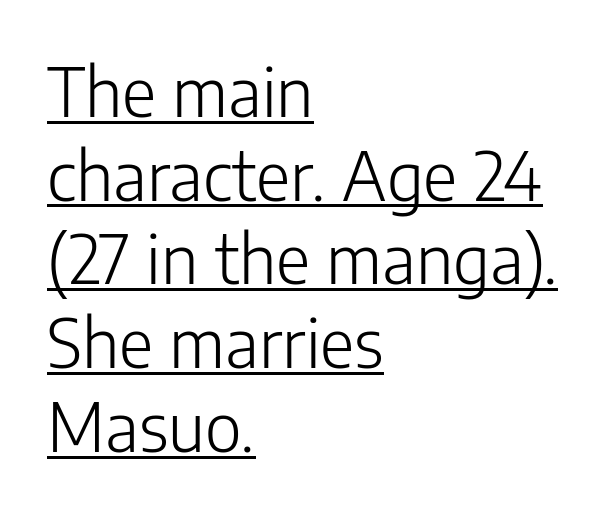
Q: Is the text bold? A: No.
Q: Is the text italic (slanted)? A: No, it is upright.
Q: Is the typeface a serif or a sans-serif typeface? A: Sans-serif.
Q: Is the text underlined? A: Yes.
Q: How is the paragraph aligned? A: Left-aligned.
Q: Is the spacing between letters normal or unusually wide? A: Normal.
Q: Is the spacing between lines tight, normal or loose? A: Normal.
Q: Width (condensed, normal, or wide)? A: Normal.
Q: Stroke contrast? A: Low.
Q: x-height? A: Medium.
Q: Monospaced? A: No.
